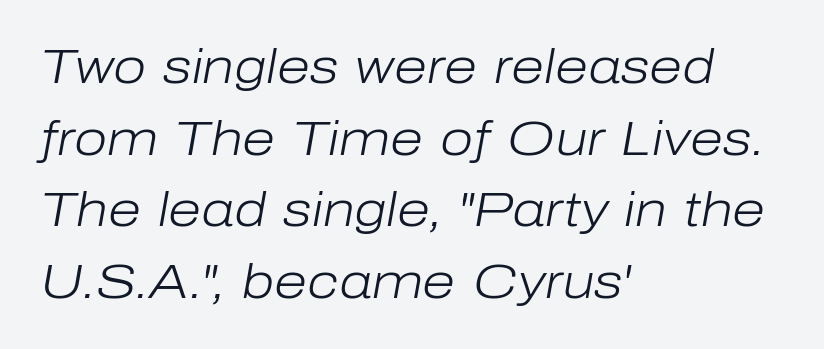
The image shows 48 px light type, italic (leaning right); set left-aligned, normal line spacing (1.49x), normal letter spacing, not underlined; low stroke contrast and a medium x-height.
